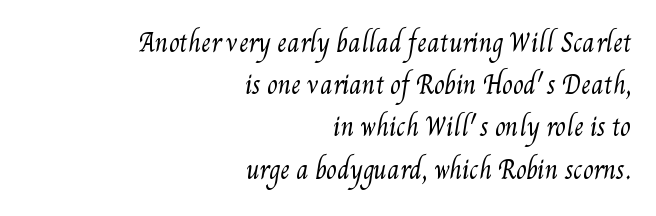
Q: Is the text bold? A: No.
Q: Is the text underlined? A: No.
Q: How is the paragraph aligned? A: Right-aligned.
Q: Is the spacing between letters normal or unusually wide? A: Normal.
